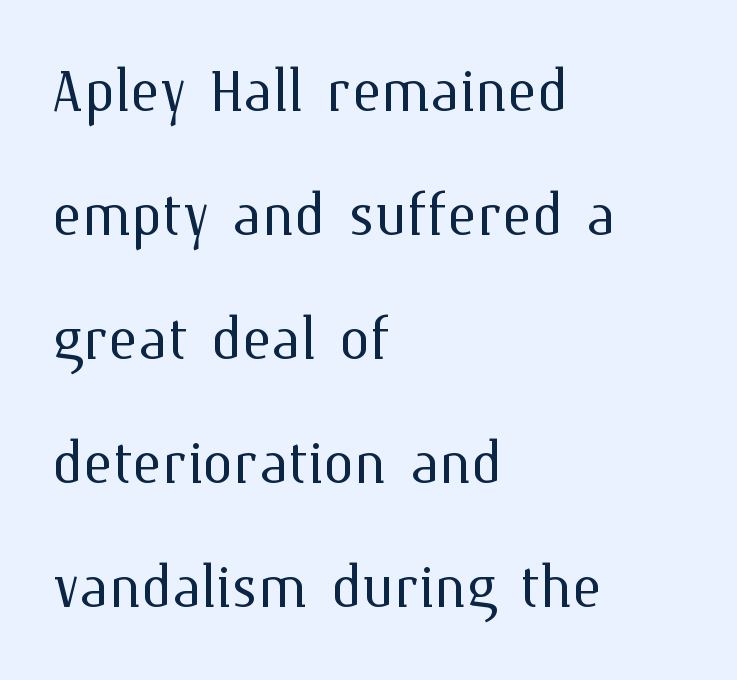
{"italic": "no", "bold": "no", "weight": "light", "width": "normal", "stroke_contrast": "medium", "x_height": "medium", "monospaced": "no", "underline": "no", "align": "left", "line_spacing": "normal", "line_spacing_ratio": 1.59, "letter_spacing": "normal", "letter_spacing_em": 0.0, "glyph_px": 78}
